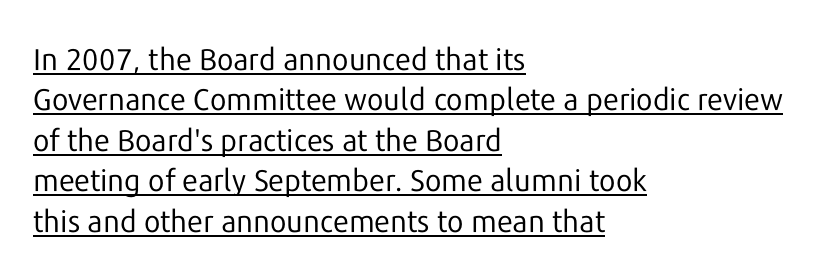
The image shows 30 px regular-weight sans-serif type, upright; set left-aligned, normal line spacing (1.35x), normal letter spacing, underlined; low stroke contrast and a medium x-height.
